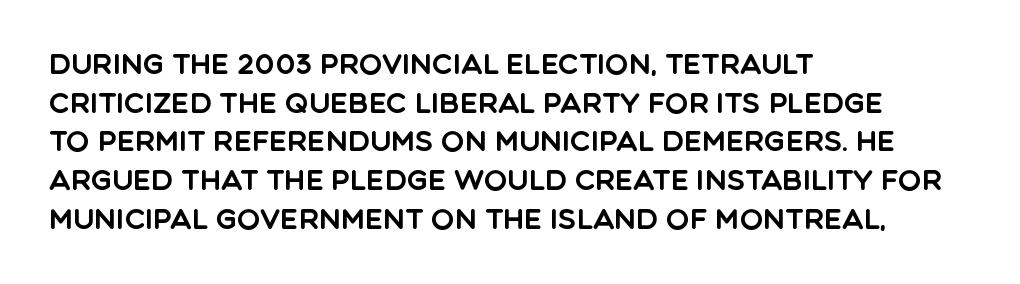
Q: Is the text italic (slanted)? A: No, it is upright.
Q: Is the typeface a serif or a sans-serif typeface? A: Sans-serif.
Q: Is the text underlined? A: No.
Q: How is the paragraph aligned? A: Left-aligned.
Q: Is the spacing between letters normal or unusually wide? A: Normal.
Q: Is the spacing between lines tight, normal or loose? A: Normal.
Q: Width (condensed, normal, or wide)? A: Normal.
Q: x-height? A: Large.
Q: Monospaced? A: No.
